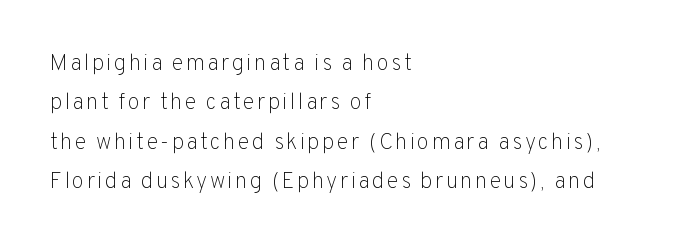
{"italic": "no", "bold": "no", "underline": "no", "align": "left", "line_spacing_ratio": 1.79, "glyph_px": 22}
